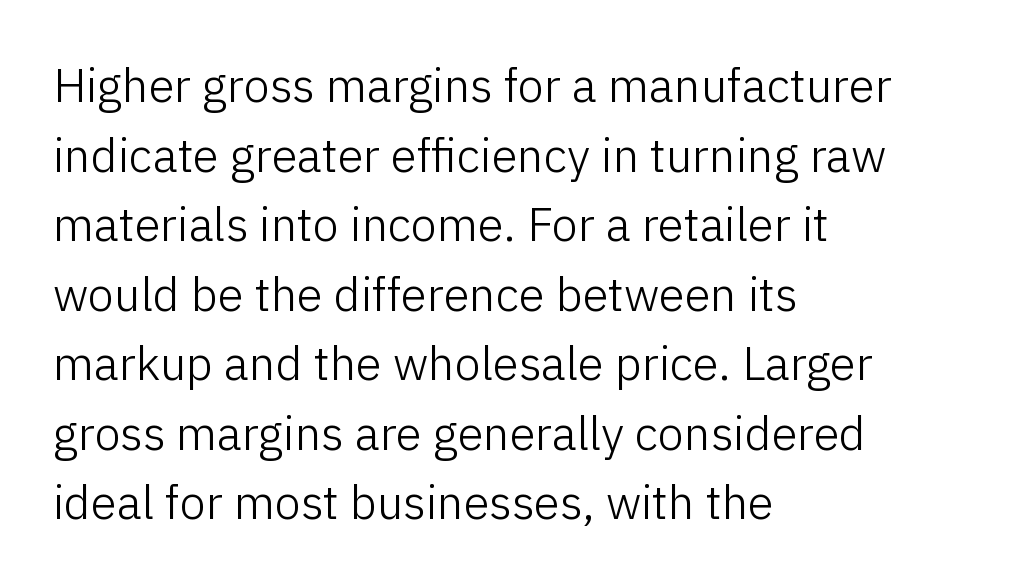
Q: Is the text bold? A: No.
Q: Is the text italic (slanted)? A: No, it is upright.
Q: Is the typeface a serif or a sans-serif typeface? A: Sans-serif.
Q: Is the text underlined? A: No.
Q: How is the paragraph aligned? A: Left-aligned.
Q: Is the spacing between letters normal or unusually wide? A: Normal.
Q: Is the spacing between lines tight, normal or loose? A: Normal.
Q: Width (condensed, normal, or wide)? A: Normal.
Q: Stroke contrast? A: Low.
Q: x-height? A: Medium.
Q: Monospaced? A: No.
